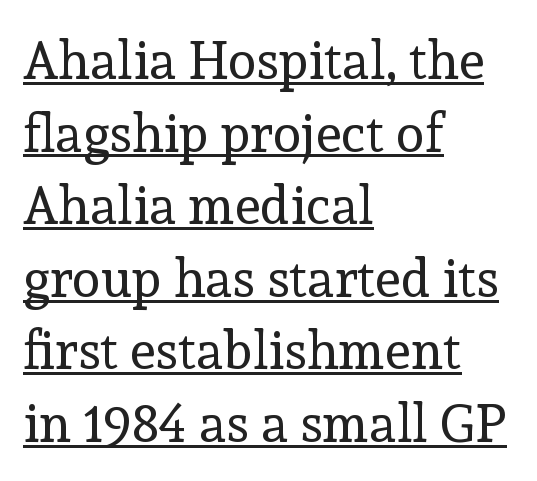
The image shows 53 px regular-weight serif type, upright; set left-aligned, normal line spacing (1.37x), normal letter spacing, underlined; a medium x-height.
